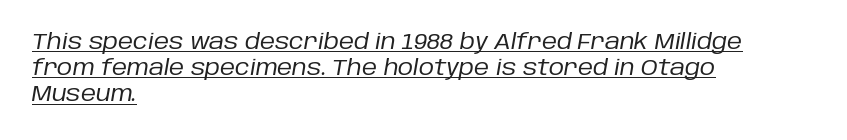
The image shows 21 px text type, italic (leaning right); set left-aligned, normal line spacing (1.25x), normal letter spacing, underlined.
